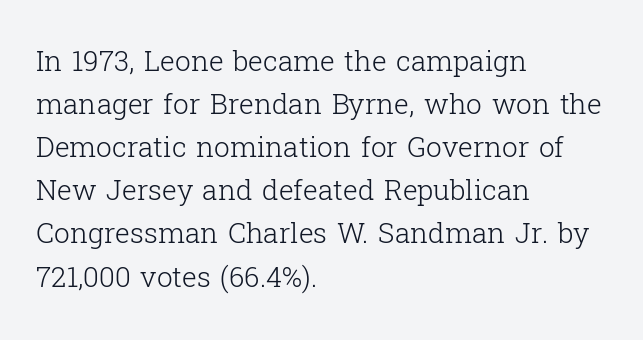
Q: Is the text bold? A: No.
Q: Is the text italic (slanted)? A: No, it is upright.
Q: Is the typeface a serif or a sans-serif typeface? A: Serif.
Q: Is the text underlined? A: No.
Q: How is the paragraph aligned? A: Left-aligned.
Q: Is the spacing between letters normal or unusually wide? A: Normal.
Q: Is the spacing between lines tight, normal or loose? A: Normal.
Q: Width (condensed, normal, or wide)? A: Normal.
Q: Stroke contrast? A: Low.
Q: x-height? A: Medium.
Q: Monospaced? A: No.
